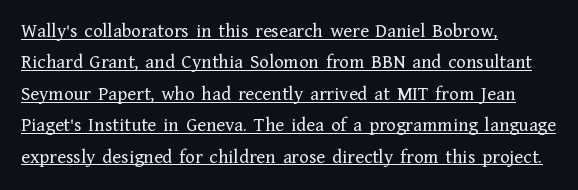
{"italic": "no", "bold": "no", "underline": "yes", "align": "left", "line_spacing": "normal", "line_spacing_ratio": 1.57, "letter_spacing": "normal", "letter_spacing_em": 0.0, "glyph_px": 20}
